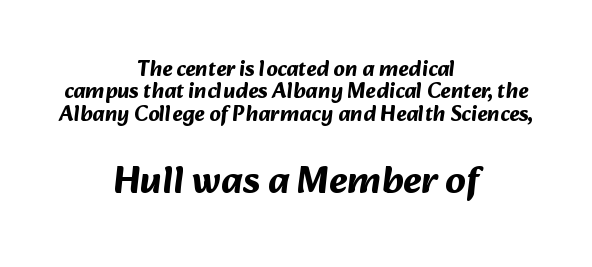
The area under the type is left untouched. Character size in the trailing block exceeds that of the leading block. Here the designer chose a conventional face with non-uniform glyph widths. Emphasis by weight is at full strength: bold. No feet cap the strokes, marking this as sans-serif type.
